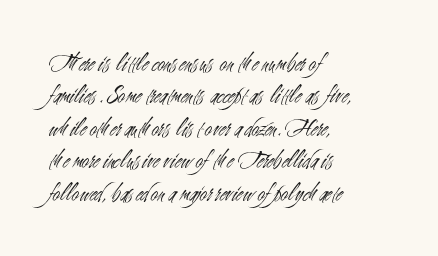
{"bold": "no", "underline": "no", "align": "left", "line_spacing": "normal", "line_spacing_ratio": 1.3, "letter_spacing": "normal", "letter_spacing_em": 0.0, "glyph_px": 25}
